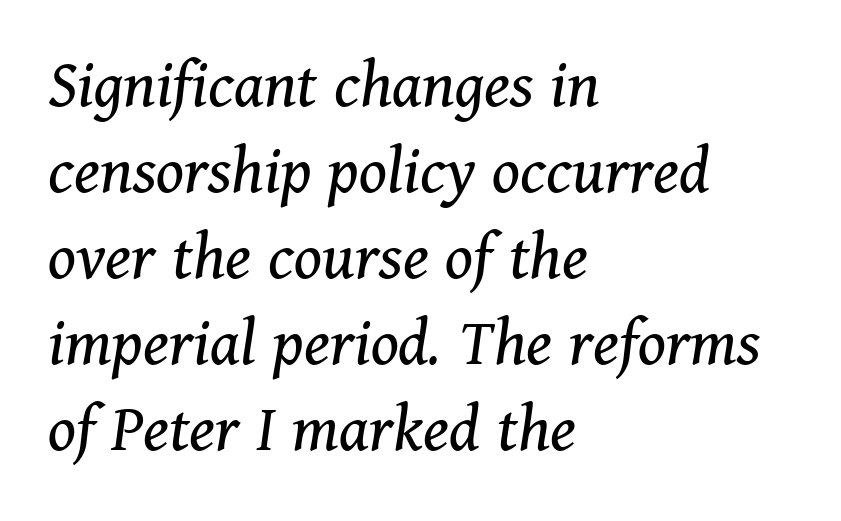
{"serif": "yes", "italic": "yes", "lean": "right", "slant_degrees": 11, "bold": "no", "weight": "regular", "width": "normal", "stroke_contrast": "medium", "x_height": "medium", "monospaced": "no", "underline": "no", "align": "left", "line_spacing_ratio": 1.23, "letter_spacing": "normal", "letter_spacing_em": 0.0, "glyph_px": 70}
